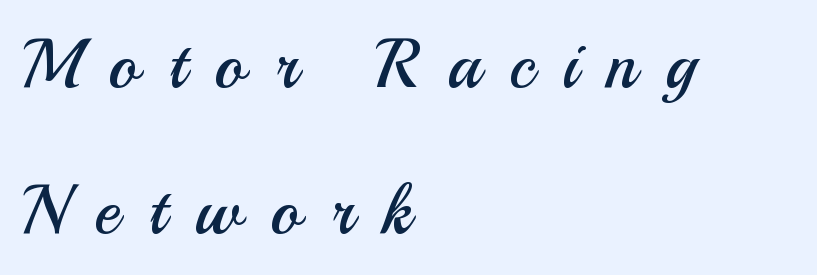
A typesetter would call this heavily tracked-out type. Each letter keeps its own natural width here, so spacing adapts to shape. Alignment: flush left. Nope, no serifs anywhere on these letters.
